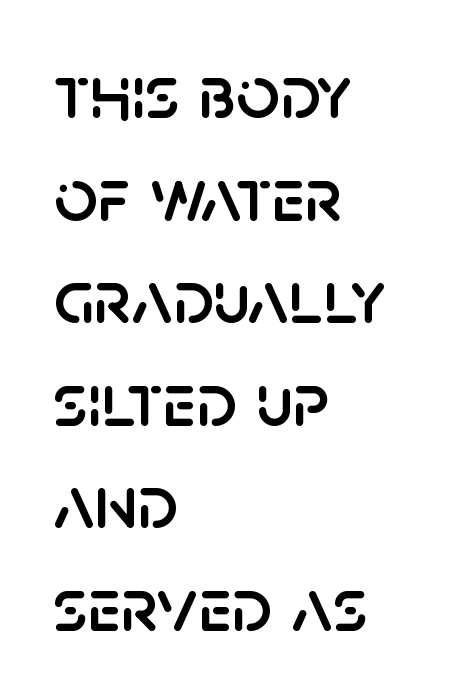
Q: Is the text italic (slanted)? A: No, it is upright.
Q: Is the typeface a serif or a sans-serif typeface? A: Sans-serif.
Q: Is the text underlined? A: No.
Q: How is the paragraph aligned? A: Left-aligned.
Q: Is the spacing between letters normal or unusually wide? A: Normal.
Q: Is the spacing between lines tight, normal or loose? A: Normal.
Q: Width (condensed, normal, or wide)? A: Normal.
Q: Stroke contrast? A: Low.
Q: x-height? A: Large.
Q: Monospaced? A: No.
